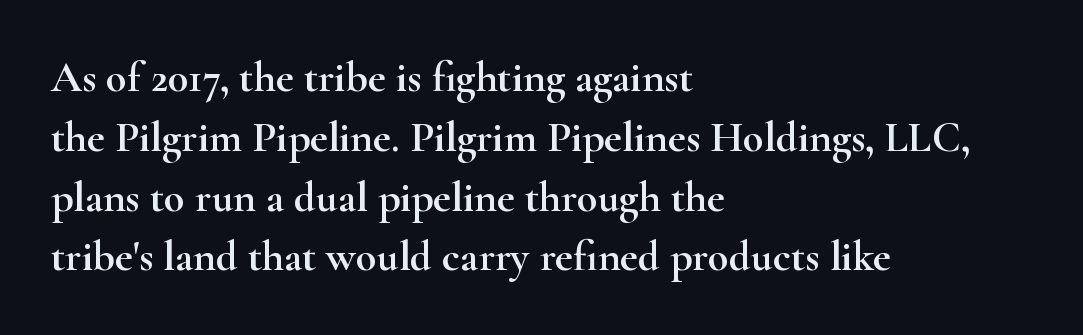
Q: Is the text italic (slanted)? A: No, it is upright.
Q: Is the typeface a serif or a sans-serif typeface? A: Serif.
Q: Is the text underlined? A: No.
Q: How is the paragraph aligned? A: Left-aligned.
Q: Is the spacing between letters normal or unusually wide? A: Normal.
Q: Is the spacing between lines tight, normal or loose? A: Normal.
Q: Width (condensed, normal, or wide)? A: Wide.
Q: Stroke contrast? A: High.
Q: x-height? A: Small.
Q: Monospaced? A: No.
